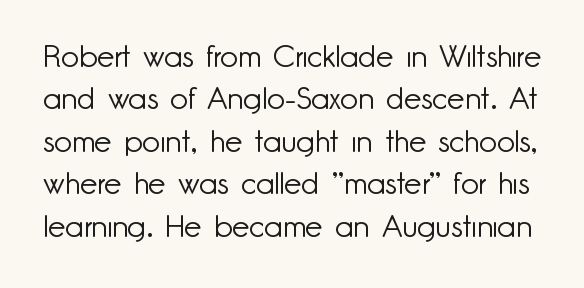
Quick note: underline off. The lines sit at an ordinary, default distance from one another. The strokes carry an ordinary text weight at most. Here the designer chose a conventional face with non-uniform glyph widths. Classification — sans serif. Look at the tracking — it's just the regular setting, nothing added.
